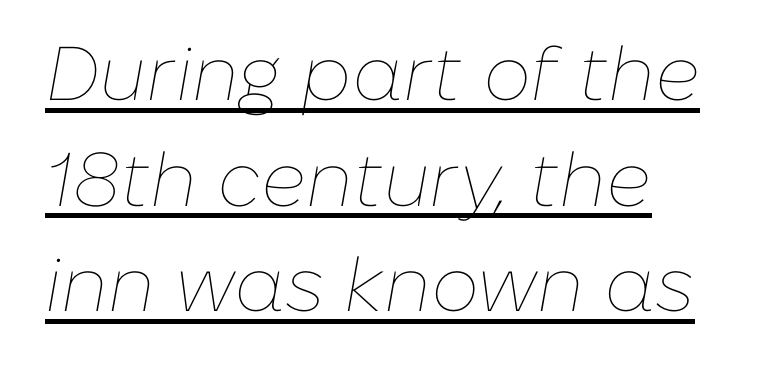
Vertical spacing — default. The face used here is proportionally spaced, like ordinary book or web type. Slanted lettering throughout. The rendering uses the underline text-decoration. Weight class: somewhere from thin through regular. Inter-character spacing is left at the font's built-in metrics.
